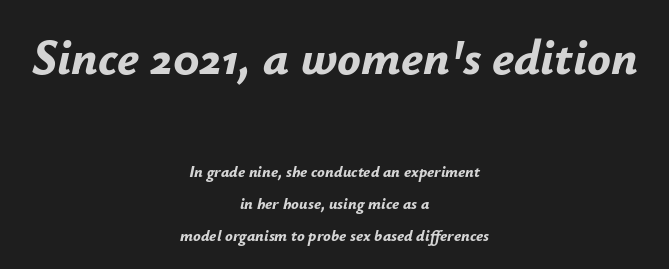
{"italic": "yes", "lean": "right", "slant_degrees": 12, "bold": "yes", "weight": "bold", "width": "normal", "stroke_contrast": "low", "x_height": "small", "monospaced": "no", "underline": "no", "align": "center", "line_spacing": "loose", "line_spacing_ratio": 2.01, "letter_spacing": "normal", "letter_spacing_em": 0.0, "larger_block": "first", "size_ratio": 3.06, "glyph_px": 49}
